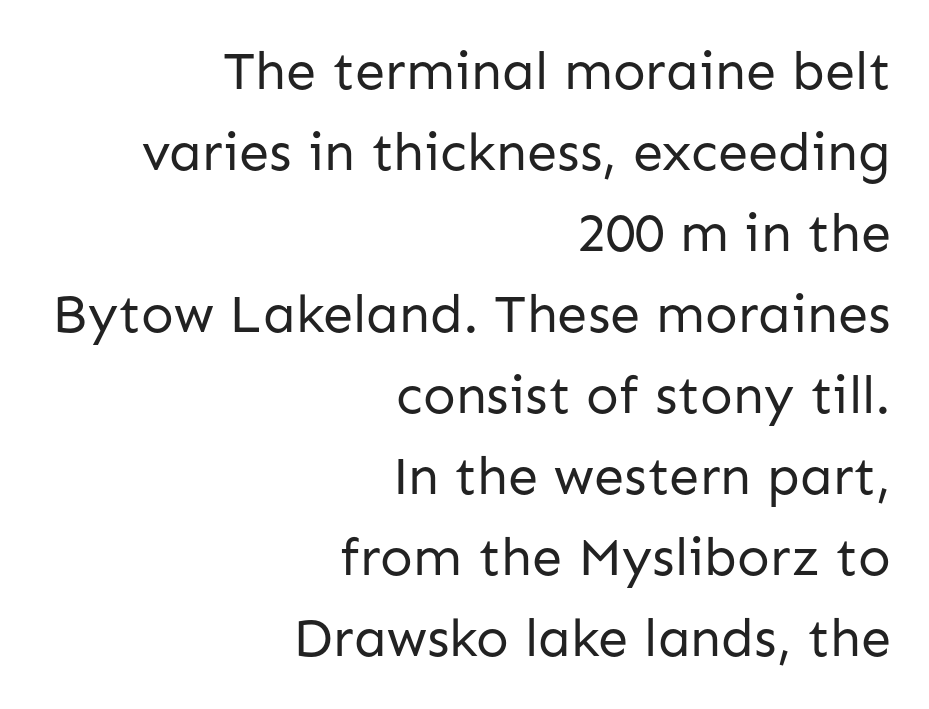
The image shows 54 px regular-weight sans-serif type, upright; set right-aligned, normal line spacing (1.5x), normal letter spacing, not underlined; low stroke contrast and a medium x-height.
